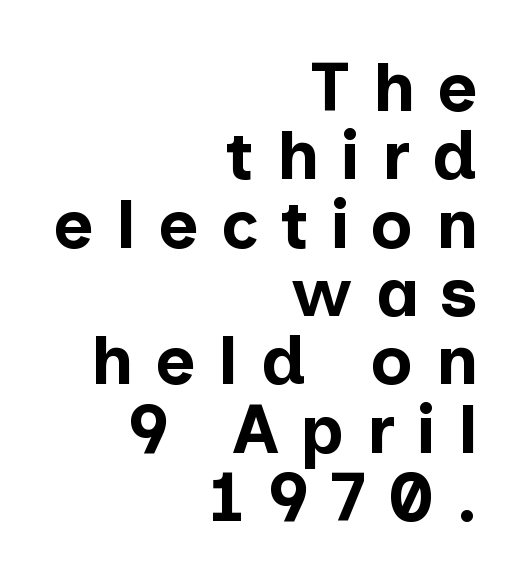
The typesetting leans heavy: a genuine bold. Check the space under the baseline: it is left empty. This is roman type, the default non-slanted kind. Honestly, the rows look squashed on top of each other.
